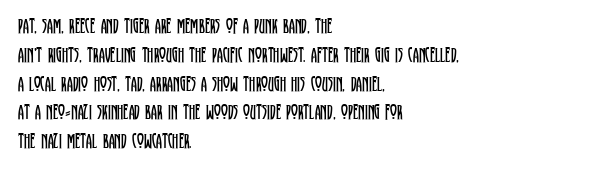
Q: Is the text bold? A: No.
Q: Is the text italic (slanted)? A: No, it is upright.
Q: Is the text underlined? A: No.
Q: How is the paragraph aligned? A: Left-aligned.
Q: Is the spacing between letters normal or unusually wide? A: Normal.
Q: Is the spacing between lines tight, normal or loose? A: Normal.
